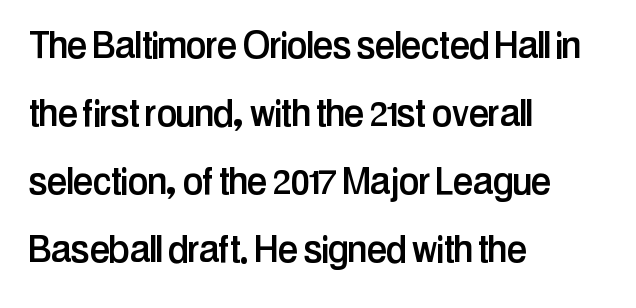
{"serif": "no", "italic": "no", "width": "condensed", "stroke_contrast": "low", "x_height": "medium", "monospaced": "no", "underline": "no", "align": "left", "line_spacing": "normal", "line_spacing_ratio": 1.48, "letter_spacing": "normal", "letter_spacing_em": 0.0, "glyph_px": 46}
